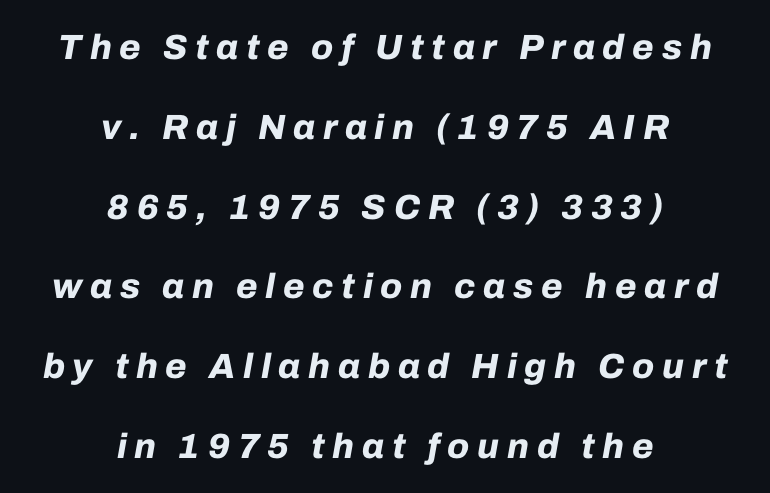
Q: Is the text bold? A: Yes.
Q: Is the text italic (slanted)? A: Yes, it leans right by about 10 degrees.
Q: Is the text underlined? A: No.
Q: How is the paragraph aligned? A: Centered.
Q: Is the spacing between letters normal or unusually wide? A: Unusually wide.
Q: Is the spacing between lines tight, normal or loose? A: Loose.
Q: Width (condensed, normal, or wide)? A: Normal.
Q: Stroke contrast? A: Low.
Q: x-height? A: Medium.
Q: Monospaced? A: No.
